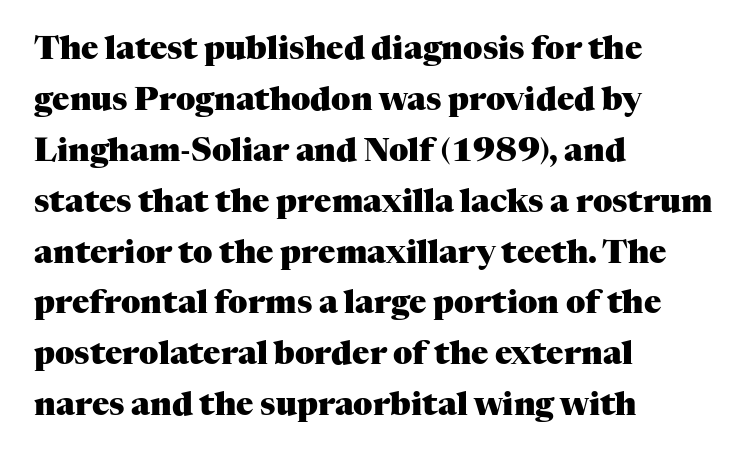
Is the type bold? Yes — the strokes are clearly thick and heavy. Left-aligned paragraph, ragged on the right. Posture: vertical. The characters display serif detailing at their extremities. The zone under the glyphs is completely vacant.
